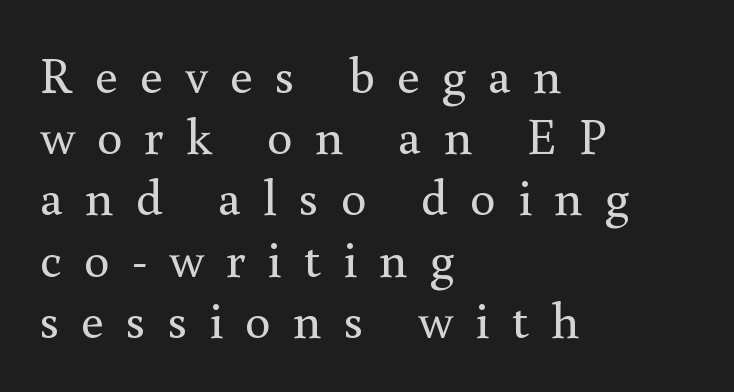
Q: Is the text bold? A: No.
Q: Is the text italic (slanted)? A: No, it is upright.
Q: Is the typeface a serif or a sans-serif typeface? A: Serif.
Q: Is the text underlined? A: No.
Q: How is the paragraph aligned? A: Left-aligned.
Q: Is the spacing between letters normal or unusually wide? A: Unusually wide.
Q: Width (condensed, normal, or wide)? A: Normal.
Q: x-height? A: Small.
Q: Monospaced? A: No.
